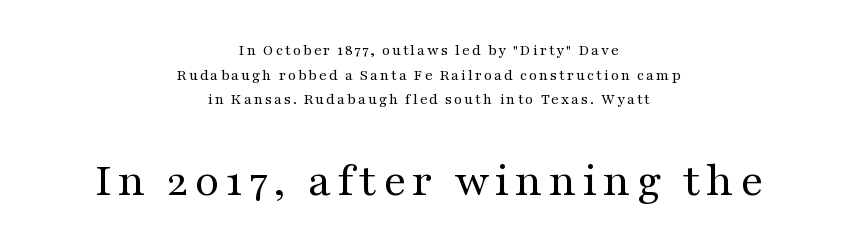
One glance says typical: line gaps are just what's usual. The letters stand upright; this is a roman face. Which of the two is more prominent by size? The second, at the bottom. The gap between lines stays unmarked.
